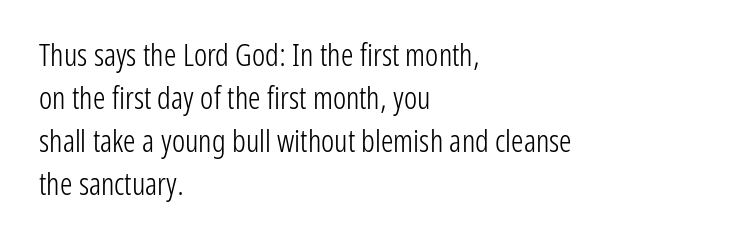
This rendering leaves character spacing at its baseline value. The paragraph has a hard left edge and a soft right edge. What's the leading like? Ordinary, nothing unusual. Each row of text sits above clean, open space. Every character sits straight up, as roman type does. Here the designer chose a conventional face with non-uniform glyph widths.
